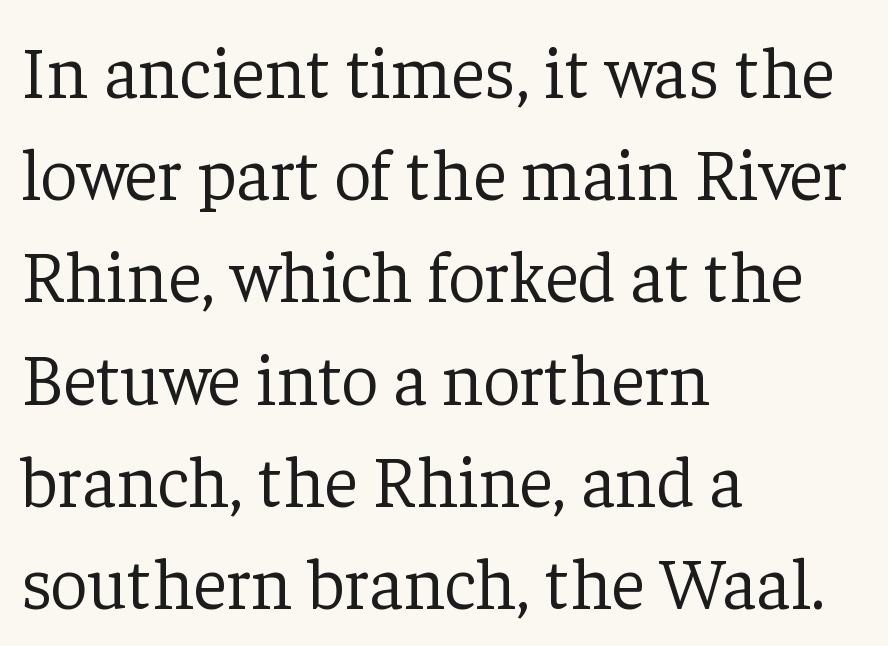
Q: Is the text bold? A: No.
Q: Is the text italic (slanted)? A: No, it is upright.
Q: Is the typeface a serif or a sans-serif typeface? A: Serif.
Q: Is the text underlined? A: No.
Q: How is the paragraph aligned? A: Left-aligned.
Q: Is the spacing between letters normal or unusually wide? A: Normal.
Q: Is the spacing between lines tight, normal or loose? A: Normal.
Q: Width (condensed, normal, or wide)? A: Normal.
Q: Stroke contrast? A: Low.
Q: x-height? A: Medium.
Q: Monospaced? A: No.
